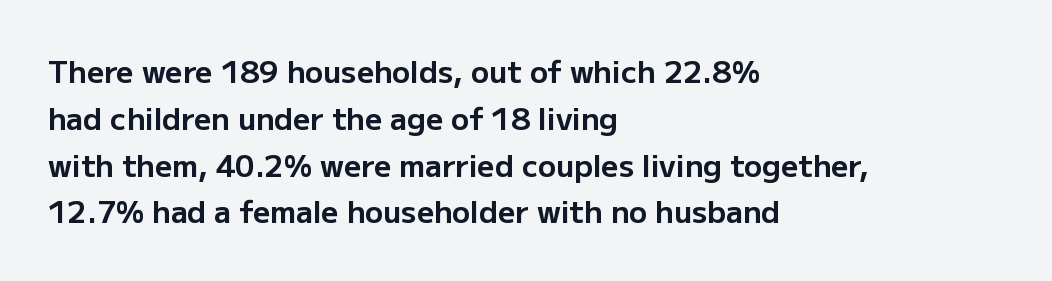
Q: Is the text bold? A: Yes.
Q: Is the text italic (slanted)? A: No, it is upright.
Q: Is the typeface a serif or a sans-serif typeface? A: Sans-serif.
Q: Is the text underlined? A: No.
Q: How is the paragraph aligned? A: Left-aligned.
Q: Is the spacing between letters normal or unusually wide? A: Normal.
Q: Is the spacing between lines tight, normal or loose? A: Normal.
Q: Width (condensed, normal, or wide)? A: Normal.
Q: Stroke contrast? A: Low.
Q: x-height? A: Medium.
Q: Monospaced? A: No.
